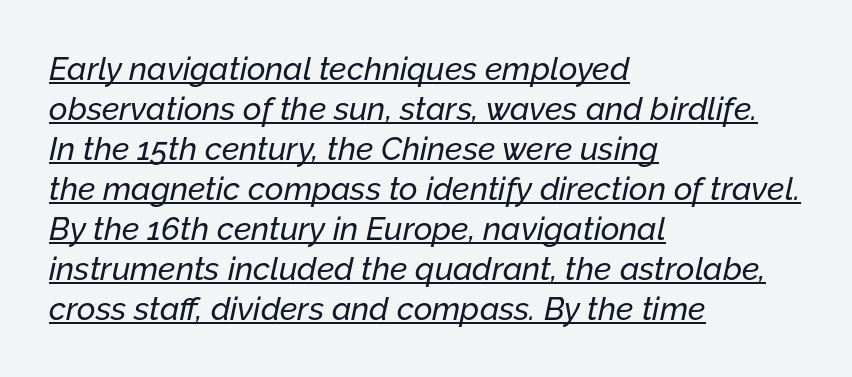
Q: Is the text italic (slanted)? A: Yes, it leans right by about 12 degrees.
Q: Is the text underlined? A: Yes.
Q: How is the paragraph aligned? A: Left-aligned.
Q: Is the spacing between letters normal or unusually wide? A: Normal.
Q: Is the spacing between lines tight, normal or loose? A: Normal.
Q: Width (condensed, normal, or wide)? A: Normal.
Q: Stroke contrast? A: Low.
Q: x-height? A: Medium.
Q: Monospaced? A: No.
